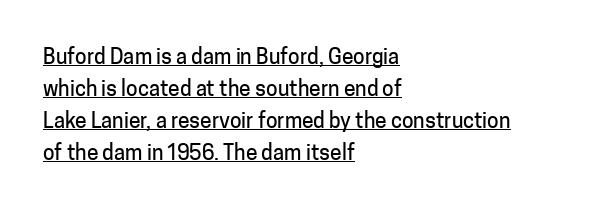
The image shows 21 px text type, upright; set left-aligned, normal line spacing (1.52x), normal letter spacing, underlined.
